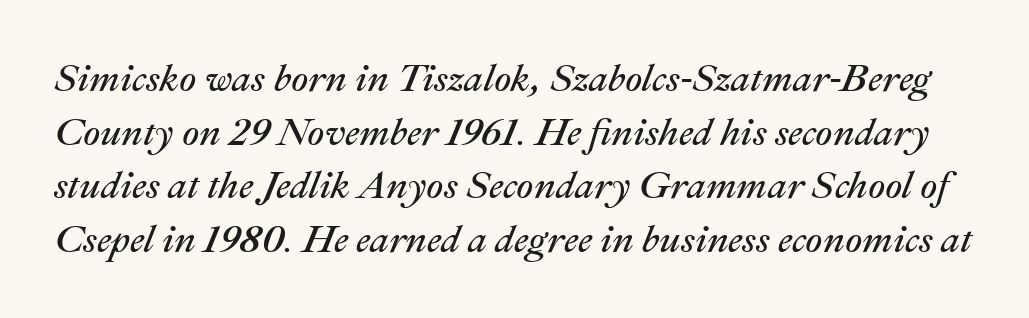
A typesetter would call this proportional, since set widths differ per character. The rows are spaced the way most documents space them. Compared with typical body copy, the letter spacing here is the same. The weight would be labelled regular, book, light, or lighter still. An italicized treatment has been applied to the whole sample. The space beneath each line is pristine and unruled.
